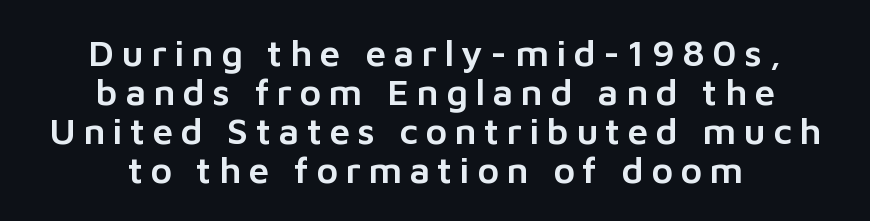
The image shows 37 px sans-serif type, upright; set centered, tight line spacing (1.05x), unusually wide letter spacing (+0.2 em), not underlined; low stroke contrast and a medium x-height.
